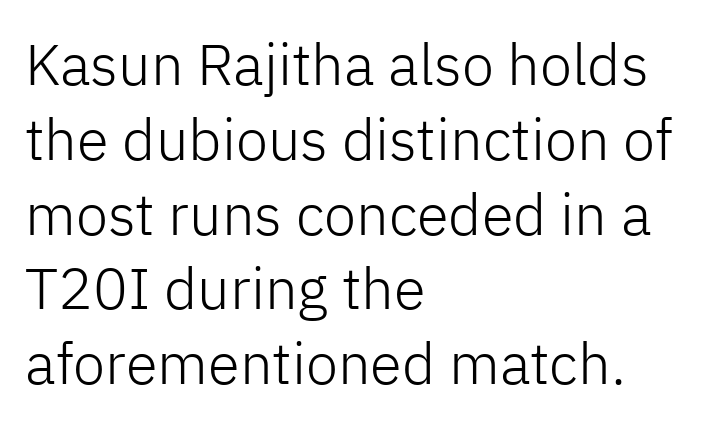
Q: Is the text bold? A: No.
Q: Is the text italic (slanted)? A: No, it is upright.
Q: Is the typeface a serif or a sans-serif typeface? A: Sans-serif.
Q: Is the text underlined? A: No.
Q: How is the paragraph aligned? A: Left-aligned.
Q: Is the spacing between letters normal or unusually wide? A: Normal.
Q: Is the spacing between lines tight, normal or loose? A: Normal.
Q: Width (condensed, normal, or wide)? A: Normal.
Q: Stroke contrast? A: Low.
Q: x-height? A: Medium.
Q: Monospaced? A: No.
